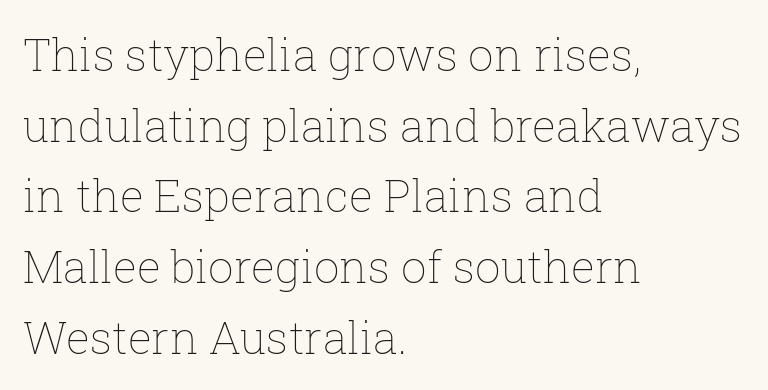
Q: Is the text bold? A: No.
Q: Is the text italic (slanted)? A: No, it is upright.
Q: Is the text underlined? A: No.
Q: How is the paragraph aligned? A: Left-aligned.
Q: Is the spacing between letters normal or unusually wide? A: Normal.
Q: Is the spacing between lines tight, normal or loose? A: Normal.
Q: Width (condensed, normal, or wide)? A: Normal.
Q: Stroke contrast? A: Low.
Q: x-height? A: Medium.
Q: Monospaced? A: No.
